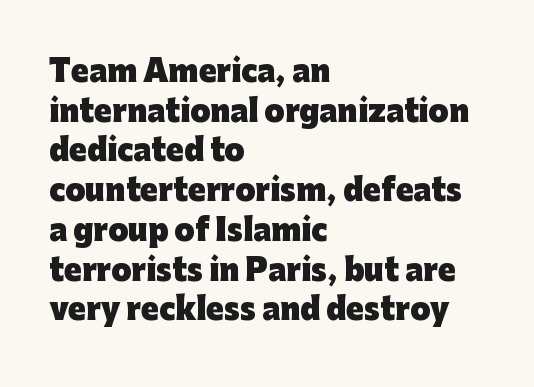
{"serif": "no", "italic": "no", "bold": "yes", "weight": "heavy", "width": "normal", "stroke_contrast": "low", "x_height": "medium", "monospaced": "no", "underline": "no", "align": "left", "line_spacing": "normal", "line_spacing_ratio": 1.37, "letter_spacing": "normal", "letter_spacing_em": 0.0, "glyph_px": 29}
